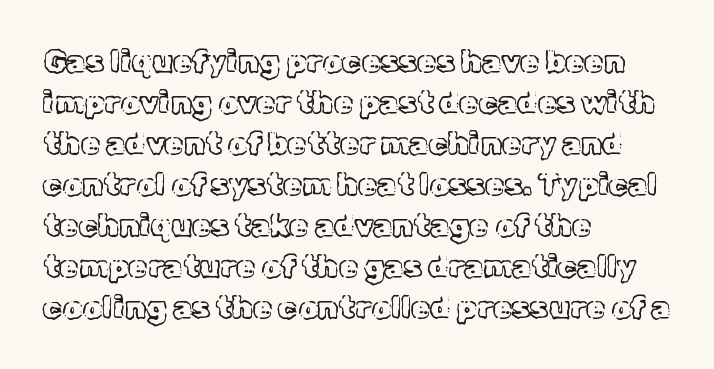
Glance below the letters and you will spot only blank space. This sample keeps an unexceptional amount of space between lines. Students, note that the glyphs here touch the page at normal intervals. Varying glyph widths throughout — classic text-font behaviour. Every stem runs plumb, perpendicular to the baseline. This rendering uses left alignment, leaving the right contour irregular.
